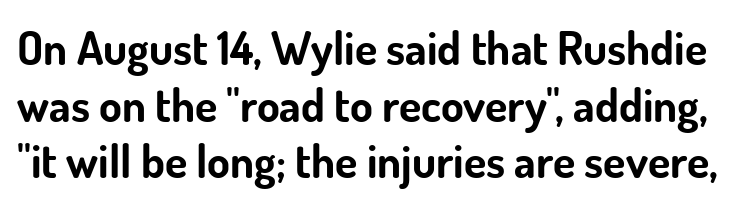
The image shows 46 px bold sans-serif type, upright; set line spacing 1.23x, normal letter spacing, not underlined; low stroke contrast and a small x-height.
